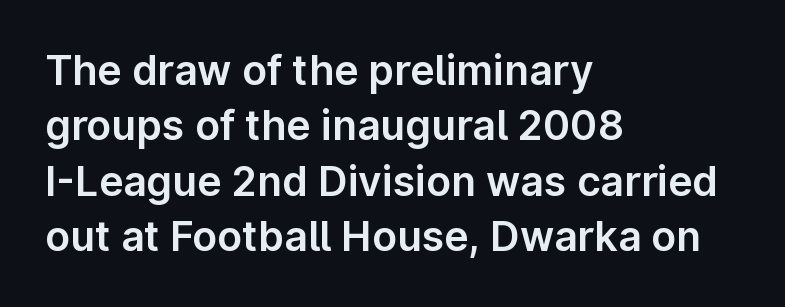
{"serif": "no", "italic": "no", "width": "normal", "stroke_contrast": "low", "x_height": "medium", "monospaced": "no", "underline": "no", "align": "left", "line_spacing": "normal", "line_spacing_ratio": 1.35, "letter_spacing": "normal", "letter_spacing_em": 0.0, "glyph_px": 41}
